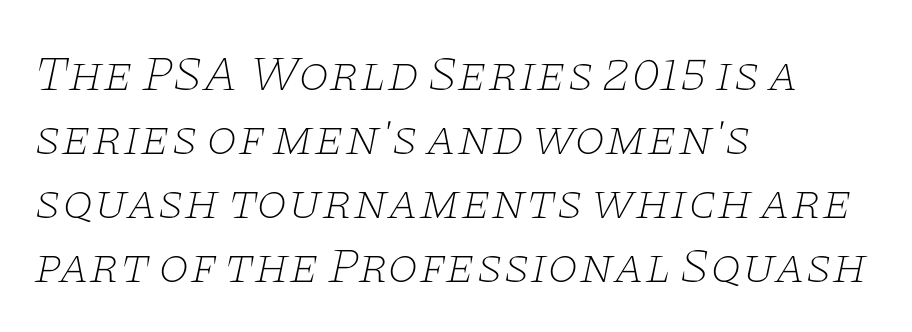
The string is rendered with underlining switched off. In terms of letterform style, serifs are clearly present. One glance says typical: line gaps are just what's usual. The letterforms sit shoulder to shoulder at normal distance.
